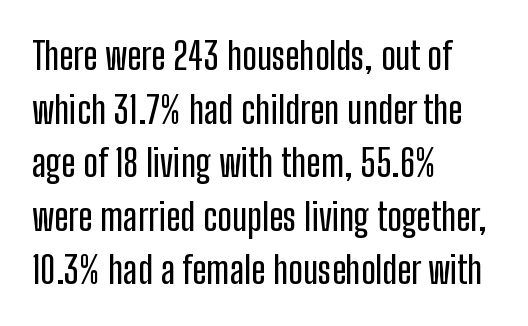
{"serif": "no", "italic": "no", "width": "condensed", "stroke_contrast": "low", "x_height": "medium", "monospaced": "no", "underline": "no", "align": "left", "line_spacing": "normal", "line_spacing_ratio": 1.41, "letter_spacing": "normal", "letter_spacing_em": 0.0, "glyph_px": 38}
